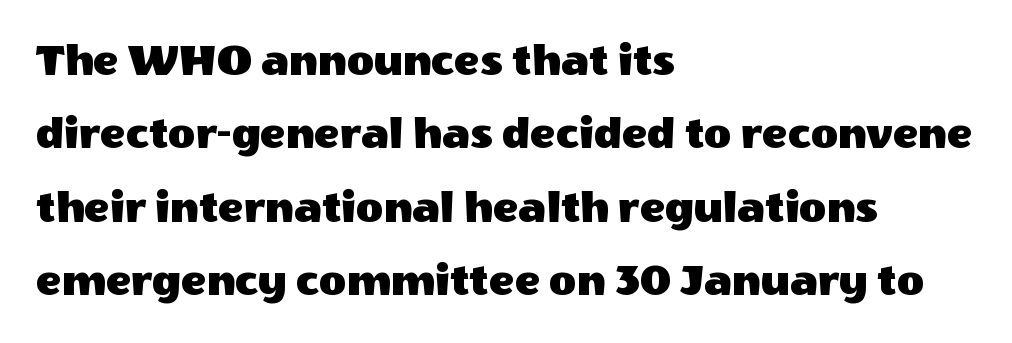
Q: Is the text italic (slanted)? A: No, it is upright.
Q: Is the typeface a serif or a sans-serif typeface? A: Sans-serif.
Q: Is the text underlined? A: No.
Q: How is the paragraph aligned? A: Left-aligned.
Q: Is the spacing between letters normal or unusually wide? A: Normal.
Q: Is the spacing between lines tight, normal or loose? A: Normal.
Q: Width (condensed, normal, or wide)? A: Normal.
Q: x-height? A: Large.
Q: Monospaced? A: No.
